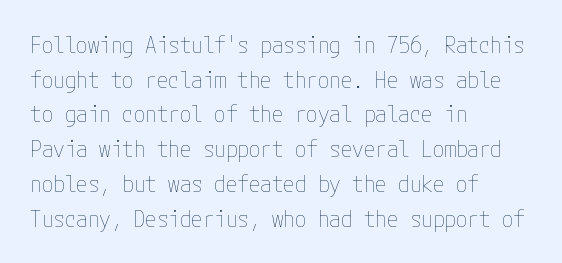
Vertical strokes here are truly vertical. Is the block centered? No — it sits flush against the left margin. Standard letterfit; no display-style spreading of the glyphs. This is not heavy type; no bold has been used.
